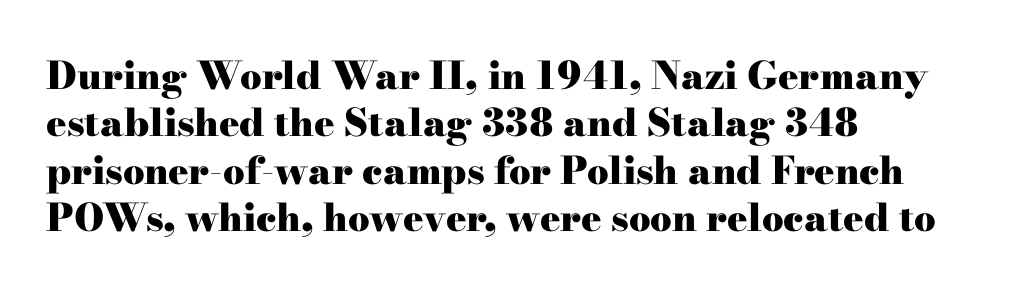
Leading matches the norm, producing a regular column. Varying glyph widths throughout — classic text-font behaviour. Typographic density is high because the face is bold. No word sits above an underline. Does extra space separate the letters? No, they use regular spacing.
